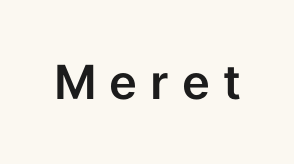
The image shows 47 px sans-serif type, upright; set unusually wide letter spacing (+0.28 em), not underlined; low stroke contrast and a medium x-height.
